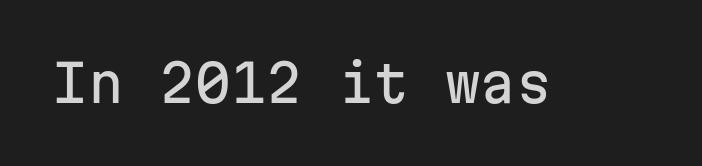
A typesetter would call this monospace, since all characters share one set width. Type style note: lacks serifs. The space beneath each line is pristine and unruled. Each word holds together tightly as a unit, with standard inter-letter gaps. Every stem runs plumb, perpendicular to the baseline.
